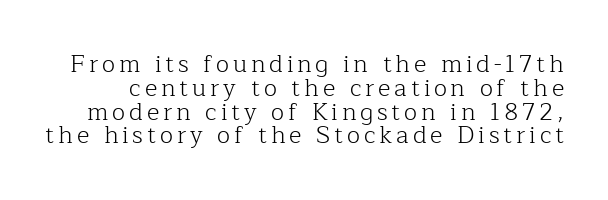
Q: Is the text bold? A: No.
Q: Is the text italic (slanted)? A: No, it is upright.
Q: Is the text underlined? A: No.
Q: Is the spacing between lines tight, normal or loose? A: Tight.
